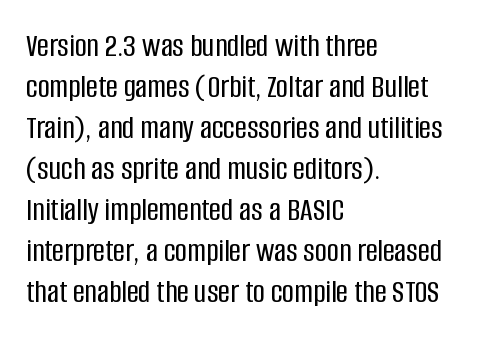
{"serif": "no", "italic": "no", "width": "condensed", "stroke_contrast": "low", "x_height": "large", "monospaced": "no", "underline": "no", "align": "left", "line_spacing_ratio": 1.24, "letter_spacing": "normal", "letter_spacing_em": 0.0, "glyph_px": 33}
